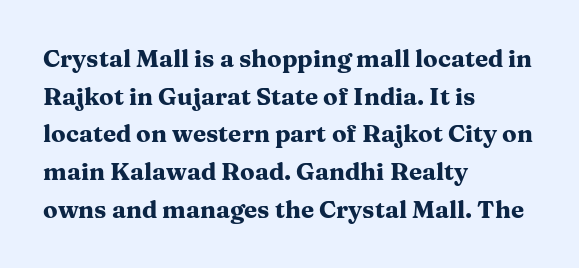
Heavy, bold letterforms. Quick note: underline off. The space between consecutive lines is moderate. This is roman type, the default non-slanted kind. The compositor pushed each line to the left boundary.
